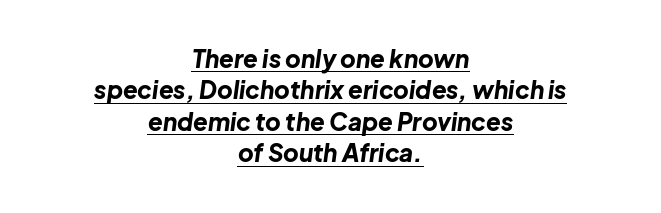
{"italic": "yes", "lean": "right", "slant_degrees": 8, "bold": "yes", "underline": "yes", "align": "center", "line_spacing": "normal", "line_spacing_ratio": 1.31, "letter_spacing": "normal", "letter_spacing_em": 0.0, "glyph_px": 24}
